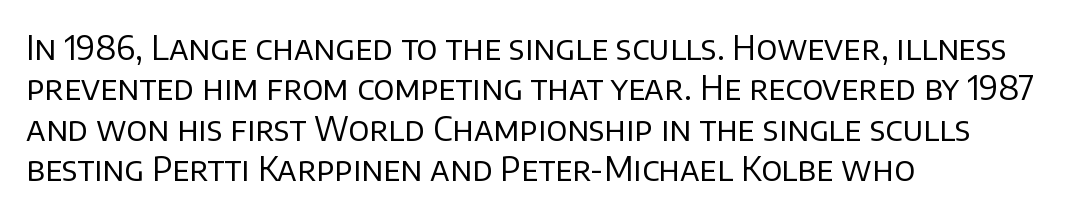
Q: Is the text bold? A: No.
Q: Is the text italic (slanted)? A: No, it is upright.
Q: Is the typeface a serif or a sans-serif typeface? A: Sans-serif.
Q: Is the text underlined? A: No.
Q: How is the paragraph aligned? A: Left-aligned.
Q: Is the spacing between letters normal or unusually wide? A: Normal.
Q: Width (condensed, normal, or wide)? A: Normal.
Q: Stroke contrast? A: Low.
Q: x-height? A: Large.
Q: Monospaced? A: No.
